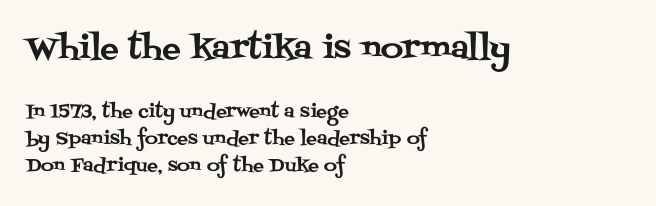
Bare-footed words on every line. Do the characters align in a grid? No, the font is proportional. Each word holds together tightly as a unit, with standard inter-letter gaps. These lines sit exactly where default settings would place them. Visually the block forms a straight wall on the left and a jagged coastline on the right.
